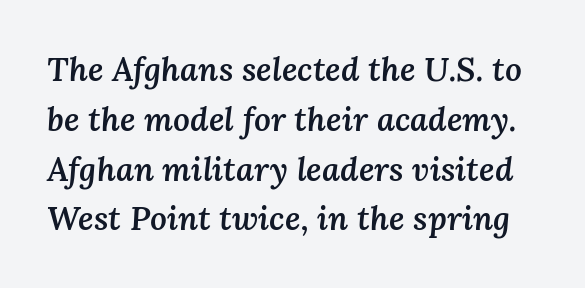
Between one letter and the next there's only the usual sliver of space. The passage shown leans; its letterforms are oblique. The rendering uses a semibold face; strokes are thickened but not to full bold. Just letters on the line, the space beneath them empty. The lines sit at an ordinary, default distance from one another. These lines are rendered in a variable-pitch font.
